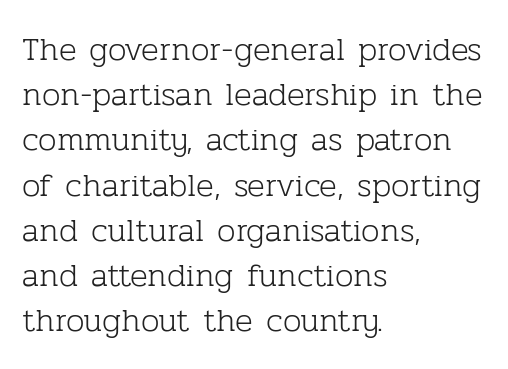
Q: Is the text bold? A: No.
Q: Is the text italic (slanted)? A: No, it is upright.
Q: Is the typeface a serif or a sans-serif typeface? A: Serif.
Q: Is the text underlined? A: No.
Q: How is the paragraph aligned? A: Left-aligned.
Q: Is the spacing between letters normal or unusually wide? A: Normal.
Q: Is the spacing between lines tight, normal or loose? A: Normal.
Q: Width (condensed, normal, or wide)? A: Normal.
Q: Stroke contrast? A: Low.
Q: x-height? A: Medium.
Q: Monospaced? A: No.
